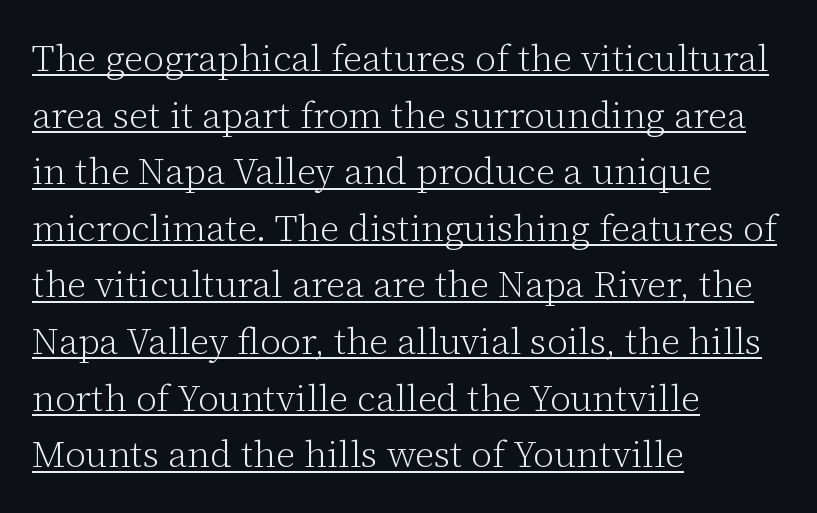
{"serif": "yes", "italic": "no", "bold": "no", "weight": "light", "width": "normal", "stroke_contrast": "low", "x_height": "medium", "monospaced": "no", "underline": "yes", "align": "left", "line_spacing": "normal", "line_spacing_ratio": 1.53, "letter_spacing": "normal", "letter_spacing_em": 0.0, "glyph_px": 37}
